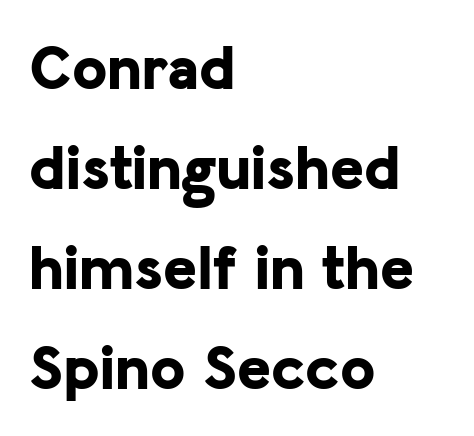
The image shows 64 px bold sans-serif type, upright; set left-aligned, normal line spacing (1.56x), normal letter spacing, not underlined; low stroke contrast and a medium x-height.
